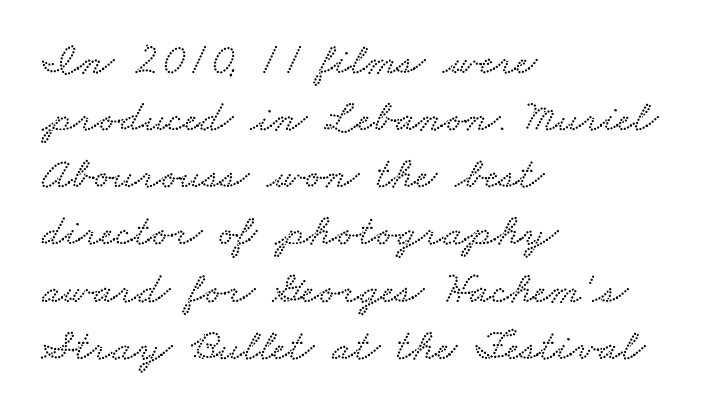
Q: Is the text underlined? A: No.
Q: How is the paragraph aligned? A: Left-aligned.
Q: Is the spacing between letters normal or unusually wide? A: Normal.
Q: Is the spacing between lines tight, normal or loose? A: Normal.
Q: Width (condensed, normal, or wide)? A: Wide.
Q: Stroke contrast? A: Low.
Q: x-height? A: Small.
Q: Monospaced? A: No.
